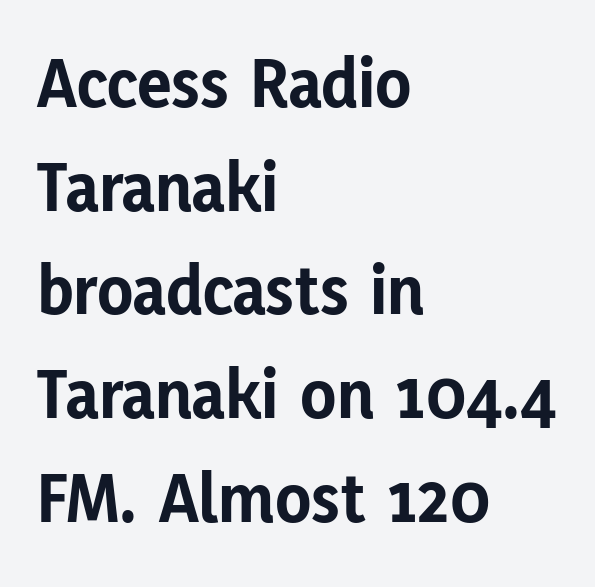
Q: Is the text bold? A: Yes.
Q: Is the text italic (slanted)? A: No, it is upright.
Q: Is the typeface a serif or a sans-serif typeface? A: Sans-serif.
Q: Is the text underlined? A: No.
Q: How is the paragraph aligned? A: Left-aligned.
Q: Is the spacing between letters normal or unusually wide? A: Normal.
Q: Is the spacing between lines tight, normal or loose? A: Normal.
Q: Width (condensed, normal, or wide)? A: Normal.
Q: Stroke contrast? A: Low.
Q: x-height? A: Medium.
Q: Monospaced? A: No.
